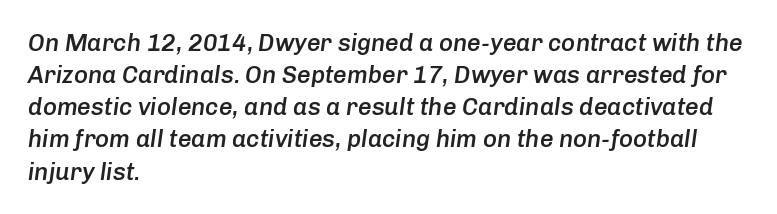
The image shows 24 px text type, italic (leaning right); set left-aligned, normal line spacing (1.34x), normal letter spacing, not underlined.
